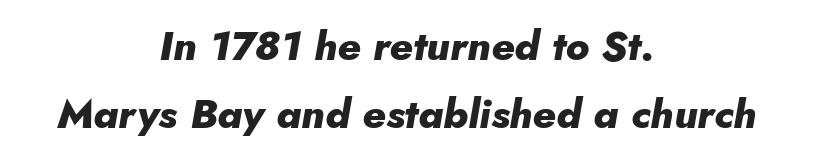
Q: Is the text bold? A: Yes.
Q: Is the text italic (slanted)? A: Yes, it leans right by about 10 degrees.
Q: Is the text underlined? A: No.
Q: How is the paragraph aligned? A: Centered.
Q: Is the spacing between letters normal or unusually wide? A: Normal.
Q: Is the spacing between lines tight, normal or loose? A: Normal.
Q: Width (condensed, normal, or wide)? A: Normal.
Q: Stroke contrast? A: Low.
Q: x-height? A: Small.
Q: Monospaced? A: No.
